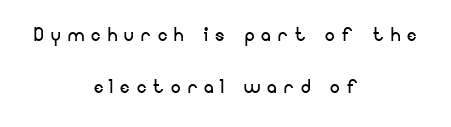
{"italic": "no", "bold": "no", "underline": "no", "align": "center", "line_spacing": "loose", "line_spacing_ratio": 2.18, "letter_spacing": "wide", "letter_spacing_em": 0.3, "glyph_px": 24}
